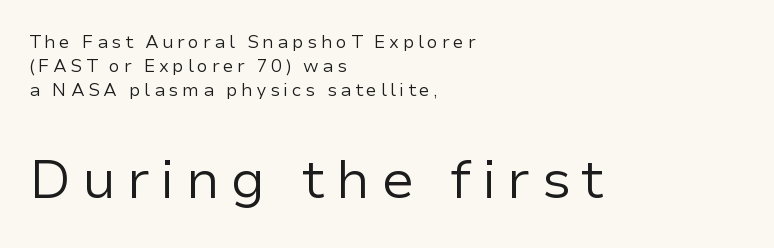
The face used here is proportionally spaced, like ordinary book or web type. What kind of face is this? One without serifs — a sans. One glance says typical: line gaps are just what's usual. Anything drawn beneath the words? Only blank space. Is the stroke heavy? The answer is a plain regular-or-lighter. Note: smaller setting up top, larger setting below.
